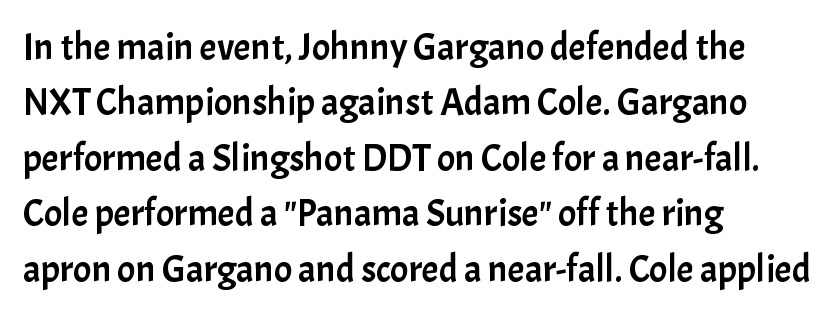
Q: Is the text italic (slanted)? A: No, it is upright.
Q: Is the typeface a serif or a sans-serif typeface? A: Sans-serif.
Q: Is the text underlined? A: No.
Q: How is the paragraph aligned? A: Left-aligned.
Q: Is the spacing between letters normal or unusually wide? A: Normal.
Q: Is the spacing between lines tight, normal or loose? A: Normal.
Q: Width (condensed, normal, or wide)? A: Normal.
Q: Stroke contrast? A: Low.
Q: x-height? A: Medium.
Q: Monospaced? A: No.
